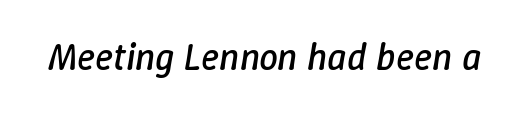
Would a proofreader flag this as italicized? Yes. The typesetting does not lean heavy: it is not bold. You could not count columns in this text — the font is proportionally spaced. You could call the tracking neutral — neither tight nor loose.
